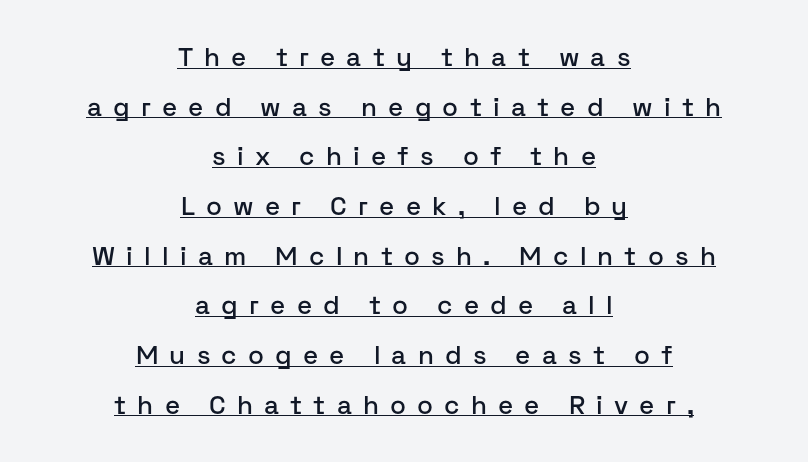
{"italic": "no", "underline": "yes", "align": "center", "line_spacing": "loose", "line_spacing_ratio": 1.91, "letter_spacing": "wide", "letter_spacing_em": 0.43, "glyph_px": 26}
